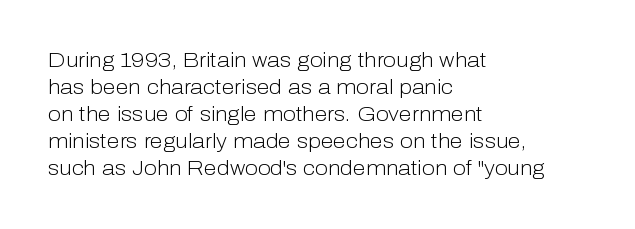
Q: Is the text bold? A: No.
Q: Is the text italic (slanted)? A: No, it is upright.
Q: Is the text underlined? A: No.
Q: How is the paragraph aligned? A: Left-aligned.
Q: Is the spacing between letters normal or unusually wide? A: Normal.
Q: Is the spacing between lines tight, normal or loose? A: Normal.
